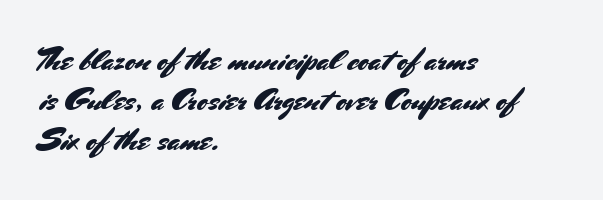
Q: Is the text italic (slanted)? A: Yes.
Q: Is the typeface a serif or a sans-serif typeface? A: Sans-serif.
Q: Is the text underlined? A: No.
Q: How is the paragraph aligned? A: Left-aligned.
Q: Is the spacing between letters normal or unusually wide? A: Normal.
Q: Is the spacing between lines tight, normal or loose? A: Normal.
Q: Width (condensed, normal, or wide)? A: Normal.
Q: Stroke contrast? A: Medium.
Q: x-height? A: Small.
Q: Monospaced? A: No.
